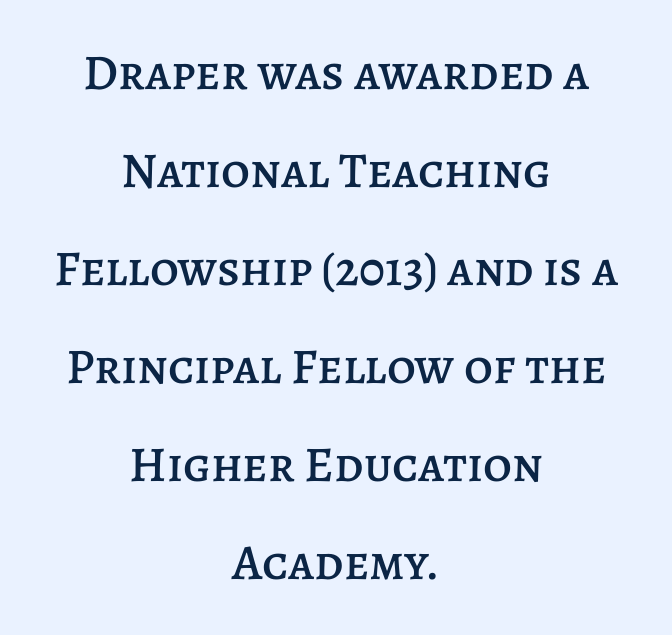
Q: Is the text italic (slanted)? A: No, it is upright.
Q: Is the text underlined? A: No.
Q: How is the paragraph aligned? A: Centered.
Q: Is the spacing between letters normal or unusually wide? A: Normal.
Q: Is the spacing between lines tight, normal or loose? A: Loose.
Q: Width (condensed, normal, or wide)? A: Normal.
Q: Stroke contrast? A: Low.
Q: x-height? A: Large.
Q: Monospaced? A: No.
